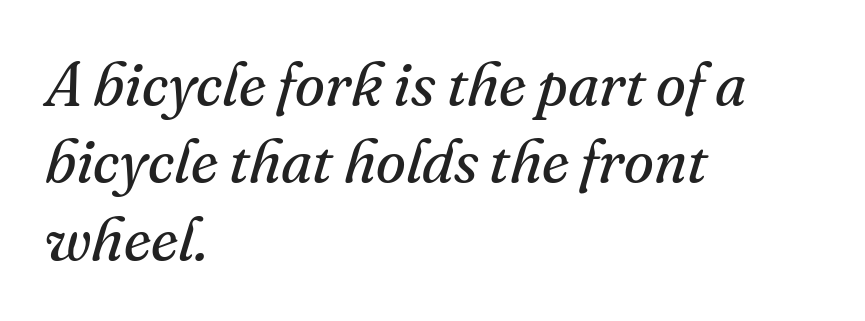
Q: Is the text bold? A: No.
Q: Is the text italic (slanted)? A: Yes, it leans right by about 16 degrees.
Q: Is the typeface a serif or a sans-serif typeface? A: Serif.
Q: Is the text underlined? A: No.
Q: How is the paragraph aligned? A: Left-aligned.
Q: Is the spacing between letters normal or unusually wide? A: Normal.
Q: Is the spacing between lines tight, normal or loose? A: Normal.
Q: Width (condensed, normal, or wide)? A: Normal.
Q: Stroke contrast? A: Medium.
Q: x-height? A: Small.
Q: Monospaced? A: No.
